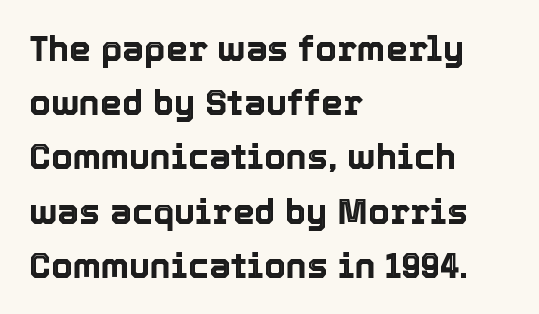
The space beneath each line is pristine and unruled. In terms of letterspacing, this is plain default setting. One-word summary of the alignment: left. Rendered with straight, roman letterforms. Line spacing here is normal.
